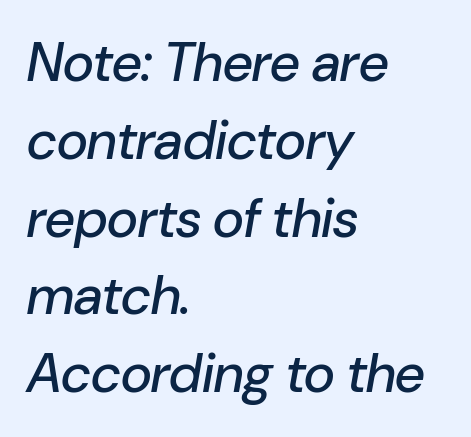
The image shows 54 px text type, italic (leaning right); set left-aligned, normal line spacing (1.44x), normal letter spacing, not underlined; low stroke contrast and a medium x-height.
